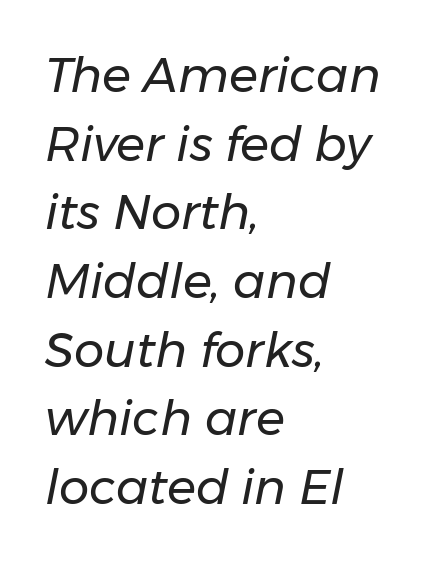
The image shows 48 px regular-weight type, italic (leaning right); set left-aligned, normal line spacing (1.43x), normal letter spacing, not underlined; low stroke contrast and a medium x-height.
